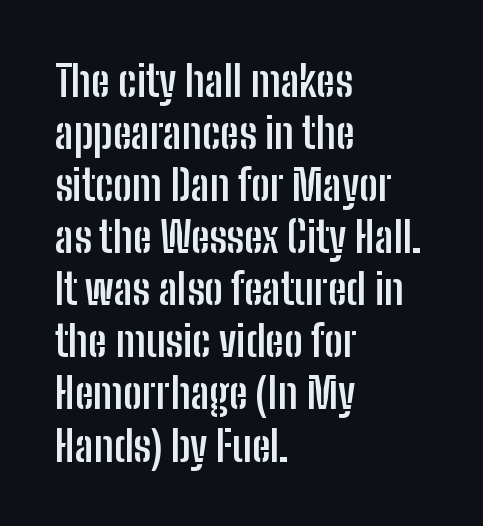
{"serif": "no", "italic": "no", "bold": "yes", "weight": "semibold", "width": "condensed", "stroke_contrast": "low", "x_height": "medium", "monospaced": "no", "underline": "no", "align": "left", "line_spacing_ratio": 1.24, "letter_spacing": "normal", "letter_spacing_em": 0.0, "glyph_px": 42}
